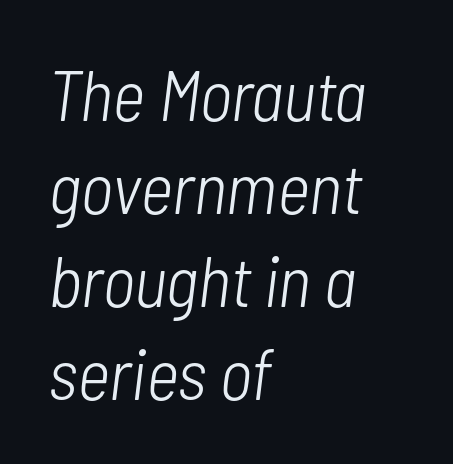
Q: Is the text bold? A: No.
Q: Is the text italic (slanted)? A: Yes, it leans right by about 7 degrees.
Q: Is the text underlined? A: No.
Q: How is the paragraph aligned? A: Left-aligned.
Q: Is the spacing between letters normal or unusually wide? A: Normal.
Q: Is the spacing between lines tight, normal or loose? A: Normal.
Q: Width (condensed, normal, or wide)? A: Condensed.
Q: Stroke contrast? A: Low.
Q: x-height? A: Medium.
Q: Monospaced? A: No.
